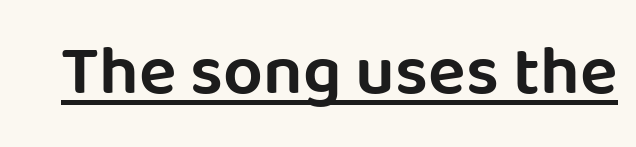
The image shows 70 px sans-serif type, upright; set normal letter spacing, underlined; low stroke contrast and a large x-height.
